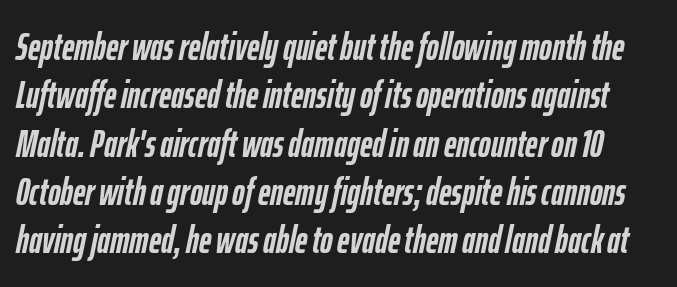
Q: Is the text bold? A: Yes.
Q: Is the text italic (slanted)? A: Yes, it leans right by about 12 degrees.
Q: Is the text underlined? A: No.
Q: Is the spacing between letters normal or unusually wide? A: Normal.
Q: Is the spacing between lines tight, normal or loose? A: Normal.
Q: Width (condensed, normal, or wide)? A: Condensed.
Q: Stroke contrast? A: Low.
Q: x-height? A: Medium.
Q: Monospaced? A: No.
